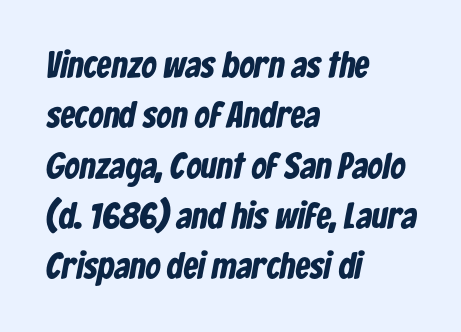
The image shows 37 px bold, condensed sans-serif type; set left-aligned, normal line spacing (1.36x), normal letter spacing, not underlined; low stroke contrast and a medium x-height.
